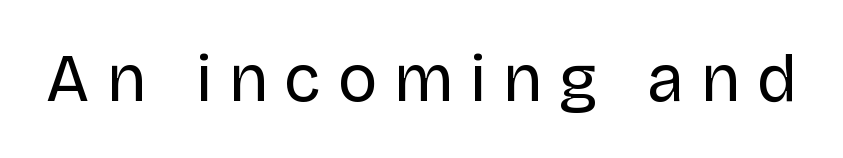
This is roman type, the default non-slanted kind. The passage shown is typeset with a sans-serif family. The typeface has the unassuming heft of standard copy or less. Tracking value appears strongly positive — letters spread wide. Character widths vary here, with narrow letters taking less room than wide ones. Honestly, there is no underline to notice here at all.
